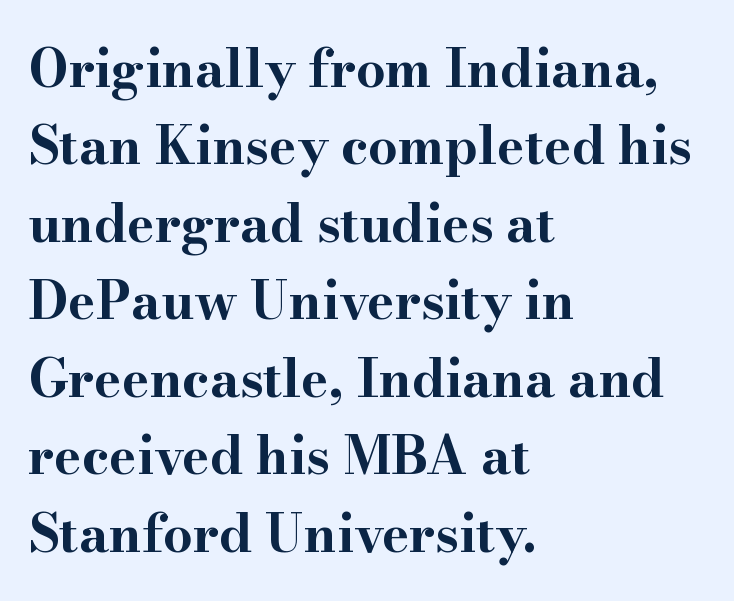
{"serif": "yes", "italic": "no", "bold": "yes", "weight": "bold", "width": "wide", "stroke_contrast": "high", "x_height": "small", "monospaced": "no", "underline": "no", "align": "left", "line_spacing": "normal", "line_spacing_ratio": 1.49, "letter_spacing": "normal", "letter_spacing_em": 0.0, "glyph_px": 52}
